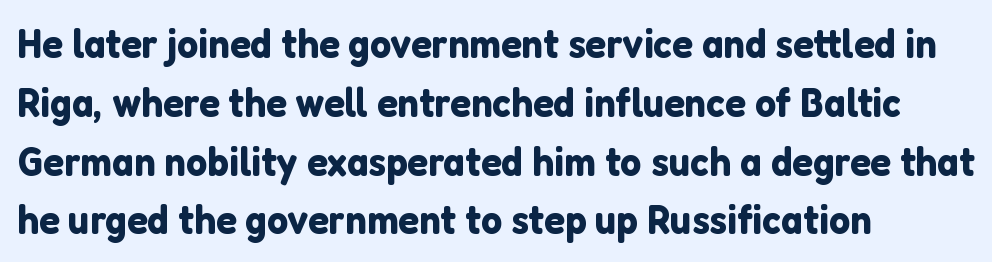
Notice how the passage keeps a crisp vertical edge on the left only. Inter-character spacing is left at the font's built-in metrics. Every character sits straight up, as roman type does. The specimen omits any rule beneath the text block's lines. Each letter keeps its own natural width here, so spacing adapts to shape. What's the leading like? Ordinary, nothing unusual.
